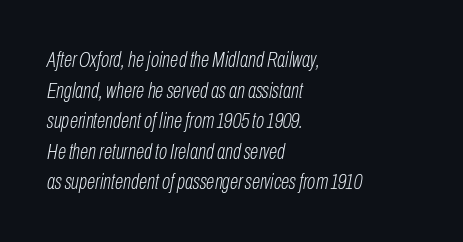
A quiet, ordinary-to-light weight characterises the typeface. The letters sit at their default tracking, neither squeezed nor spread. Leading matches the norm, producing a regular column. Honestly, there is no underline to notice here at all. Compared with a centered layout, this one pins lines to the left instead. The face used here has a pronounced slope to its letters.
